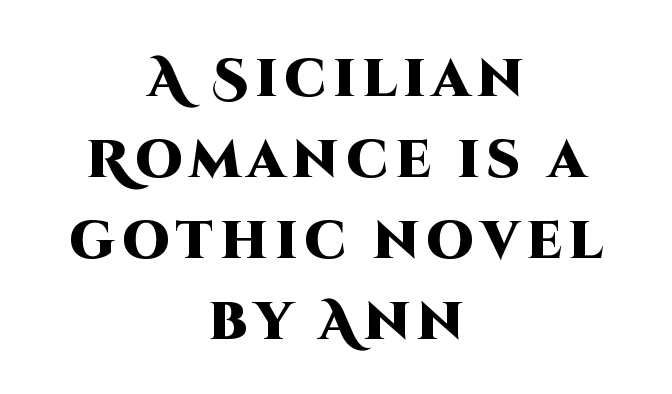
Q: Is the text bold? A: Yes.
Q: Is the text italic (slanted)? A: No, it is upright.
Q: Is the typeface a serif or a sans-serif typeface? A: Sans-serif.
Q: Is the text underlined? A: No.
Q: How is the paragraph aligned? A: Centered.
Q: Is the spacing between lines tight, normal or loose? A: Normal.
Q: Width (condensed, normal, or wide)? A: Normal.
Q: Stroke contrast? A: High.
Q: x-height? A: Large.
Q: Monospaced? A: No.
